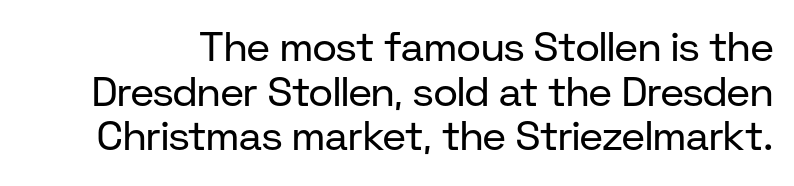
The image shows 41 px regular-weight sans-serif type, upright; set tight line spacing (1.09x), normal letter spacing, not underlined; low stroke contrast and a medium x-height.
